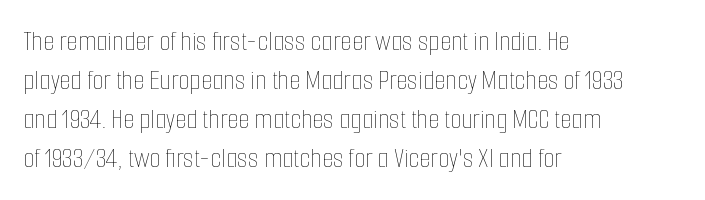
Baseline-to-baseline distance is the conventional proportion of letter height. The passage shown is typed in a proportional face where columns would drift. The font's upright variant was chosen for this text. A bare baseline throughout the passage.
